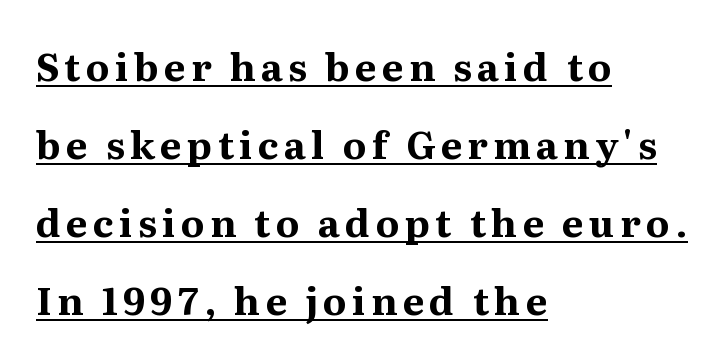
Stroke thickness is high; the sample reads as a true bold. This rendering employs a face with finishing strokes, i.e., a serif. These lines are rendered in a variable-pitch font. Airy leading.
